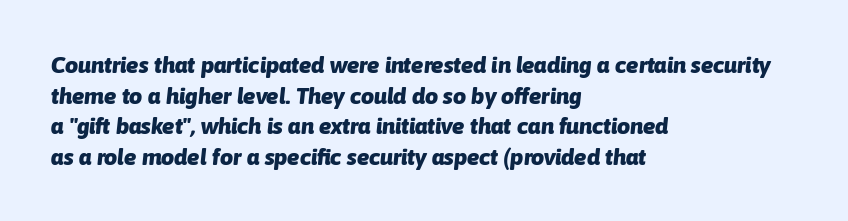
Q: Is the text bold? A: Yes.
Q: Is the text italic (slanted)? A: Yes, it leans right by about 6 degrees.
Q: Is the text underlined? A: No.
Q: How is the paragraph aligned? A: Left-aligned.
Q: Is the spacing between letters normal or unusually wide? A: Normal.
Q: Is the spacing between lines tight, normal or loose? A: Normal.
